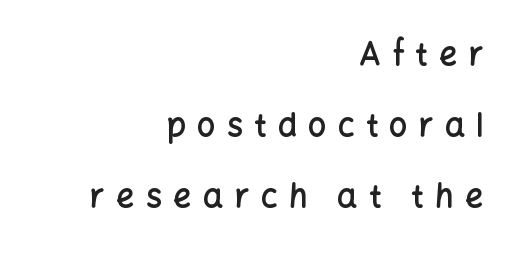
Q: Is the text bold? A: Semi-bold.
Q: Is the text italic (slanted)? A: No, it is upright.
Q: Is the typeface a serif or a sans-serif typeface? A: Sans-serif.
Q: Is the text underlined? A: No.
Q: How is the paragraph aligned? A: Right-aligned.
Q: Is the spacing between letters normal or unusually wide? A: Unusually wide.
Q: Is the spacing between lines tight, normal or loose? A: Loose.
Q: Width (condensed, normal, or wide)? A: Normal.
Q: Stroke contrast? A: Low.
Q: x-height? A: Medium.
Q: Monospaced? A: No.
